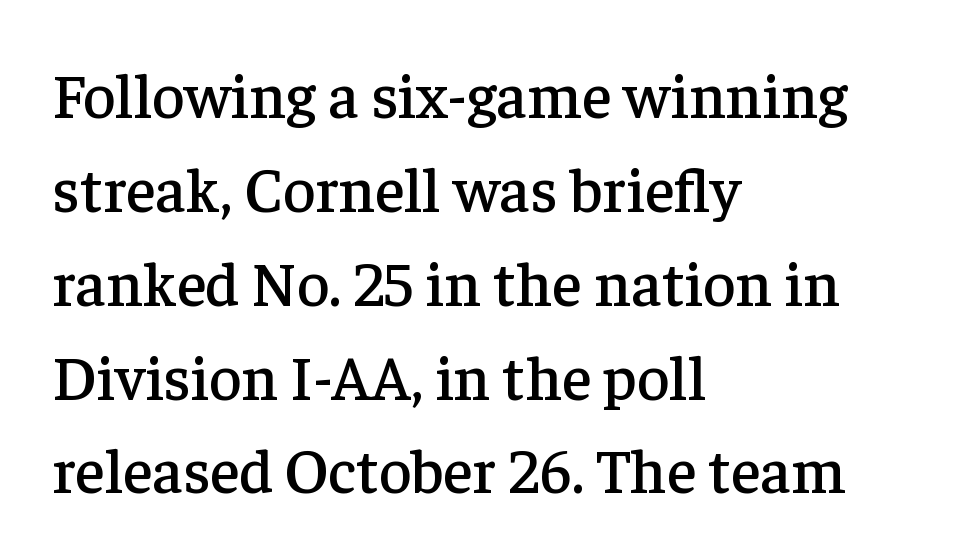
Unlike italic type, these characters show no tilt at all. This is serif lettering, the kind often seen in printed books. Default kerning and tracking; the words read as compact shapes. Looks like regular typesetting: each glyph gets only the width it needs. Clear beneath every line of the passage. Leftover space on each line is placed entirely after the last word.
